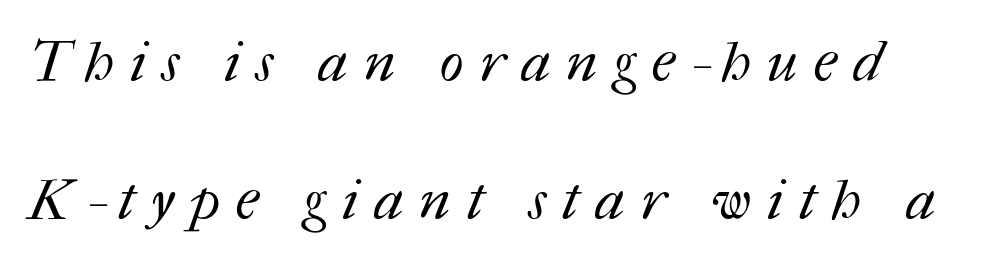
The image shows 56 px regular-weight type; set loose line spacing (2.47x), unusually wide letter spacing (+0.29 em), not underlined; medium stroke contrast and a medium x-height.
